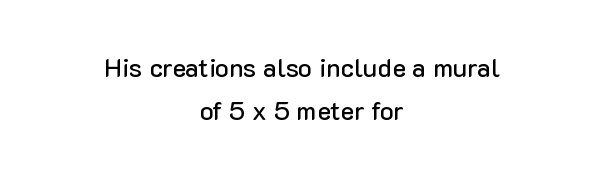
The image shows 26 px text type, upright; set centered, normal line spacing (1.65x), normal letter spacing, not underlined.
